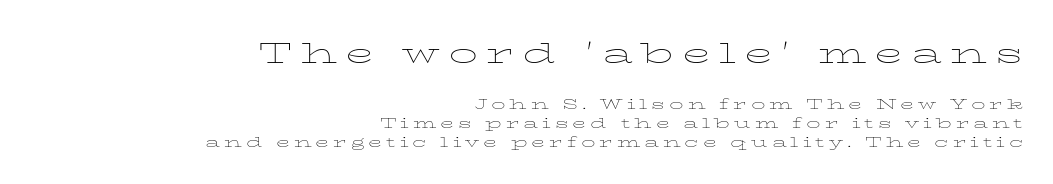
The image shows 29 px thin, wide serif type, upright; set right-aligned, normal line spacing (1.37x), unusually wide letter spacing (+0.28 em), not underlined; the first (top) block is 2.07x larger; low stroke contrast and a medium x-height.
